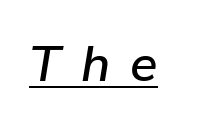
{"italic": "yes", "lean": "right", "slant_degrees": 9, "width": "normal", "stroke_contrast": "low", "x_height": "medium", "monospaced": "no", "underline": "yes", "letter_spacing": "wide", "letter_spacing_em": 0.4, "glyph_px": 51}
